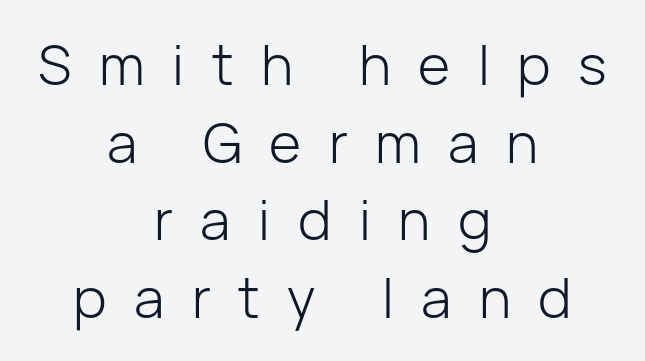
Q: Is the text bold? A: No.
Q: Is the text italic (slanted)? A: No, it is upright.
Q: Is the typeface a serif or a sans-serif typeface? A: Sans-serif.
Q: Is the text underlined? A: No.
Q: How is the paragraph aligned? A: Centered.
Q: Is the spacing between letters normal or unusually wide? A: Unusually wide.
Q: Is the spacing between lines tight, normal or loose? A: Normal.
Q: Width (condensed, normal, or wide)? A: Normal.
Q: Stroke contrast? A: Low.
Q: x-height? A: Medium.
Q: Monospaced? A: No.
